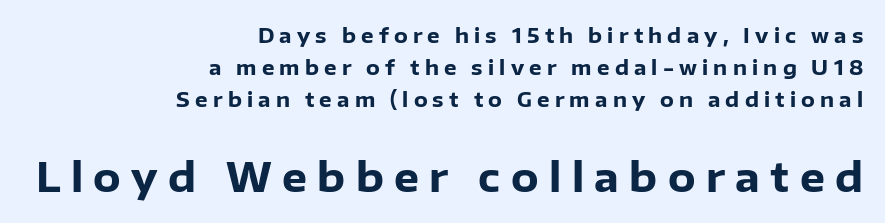
{"serif": "no", "italic": "no", "bold": "yes", "weight": "heavy", "width": "normal", "stroke_contrast": "low", "x_height": "medium", "monospaced": "no", "underline": "no", "align": "right", "line_spacing": "normal", "line_spacing_ratio": 1.6, "letter_spacing": "wide", "letter_spacing_em": 0.26, "larger_block": "second", "size_ratio": 2.0, "glyph_px": 40}
